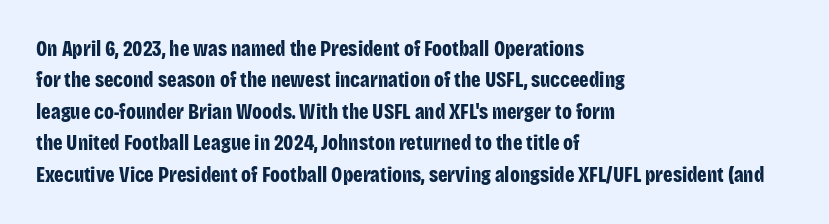
{"italic": "no", "bold": "yes", "underline": "no", "align": "left", "line_spacing": "normal", "line_spacing_ratio": 1.5, "letter_spacing": "normal", "letter_spacing_em": 0.0, "glyph_px": 21}
